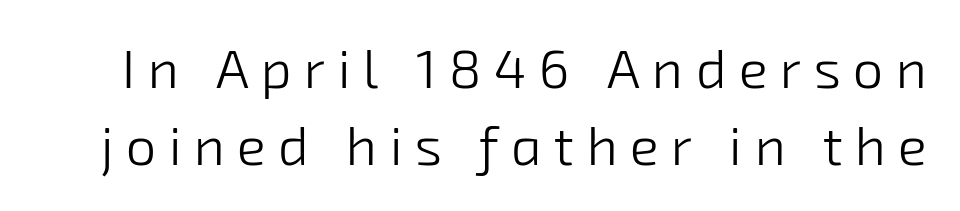
The space directly below the letters is spotless. Look at the bottom of the vertical strokes: they stop flat, with no serifs. A normal amount of white space separates one row of letters from the next. The strokes carry an ordinary text weight at most. The passage shown has open, widely tracked lettering throughout.
